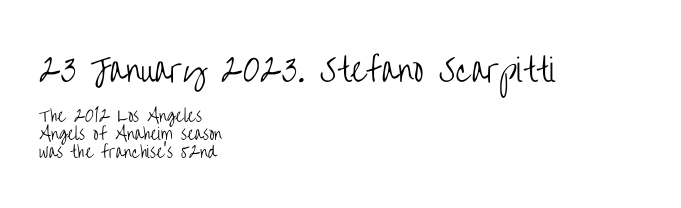
Larger block? The one above; the one below is distinctly smaller. Tightly led — the rows are bunched. The setting favours the left margin, as ordinary paragraphs usually do. What stands out about the letter spacing? Nothing — it is the standard amount. Quick note: not italic, upright.
